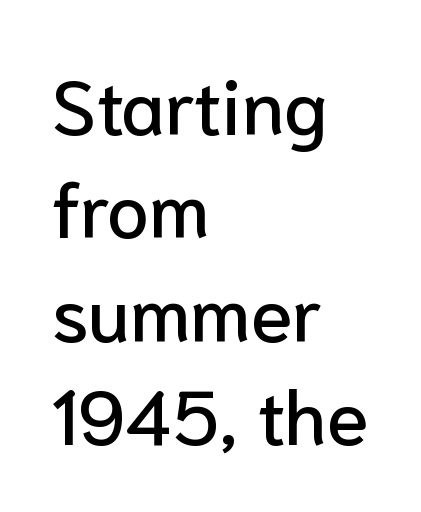
The image shows 76 px sans-serif type, upright; set left-aligned, normal line spacing (1.36x), normal letter spacing, not underlined; low stroke contrast and a medium x-height.
